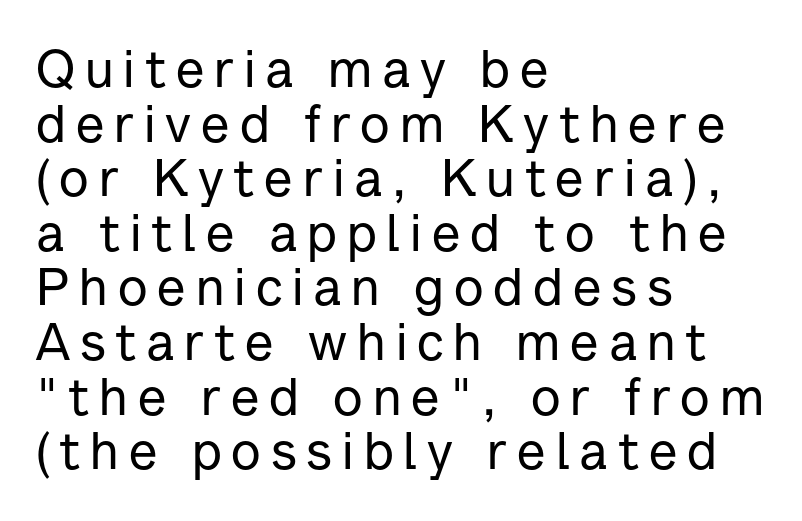
The image shows 52 px sans-serif type, upright; set left-aligned, tight line spacing (1.05x), not underlined; low stroke contrast and a medium x-height.
